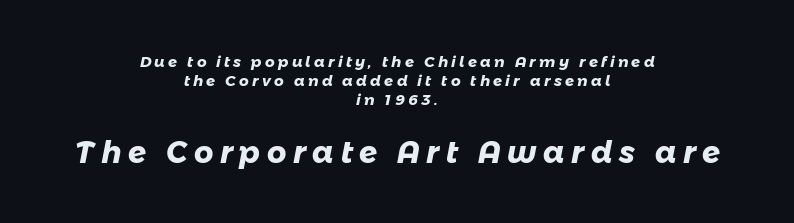
The image shows 30 px heavy sans-serif type; set centered, normal line spacing (1.26x), unusually wide letter spacing (+0.22 em), not underlined; the second (bottom) block is 2.0x larger; low stroke contrast and a medium x-height.
